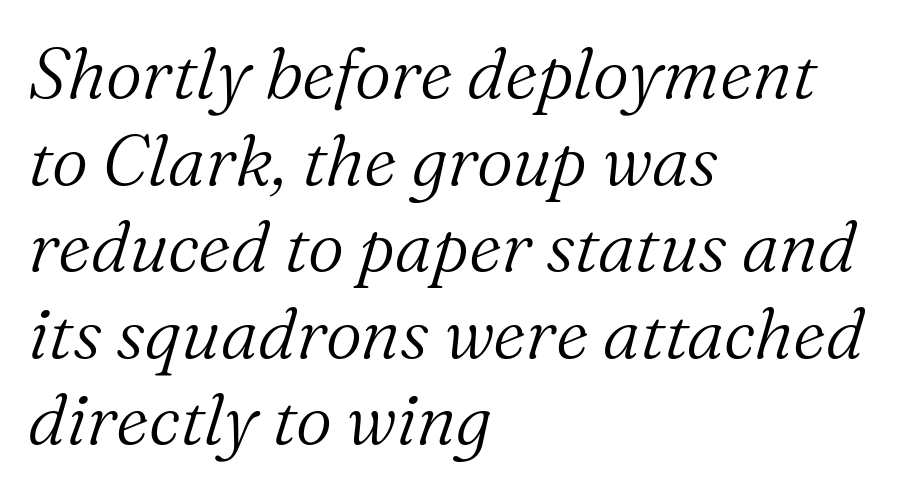
Just letters on the line, the space beneath them empty. The cut favours lightness, reaching ordinary text weight at its darkest. The rag falls on the right side of this text block. Looking at the ascenders, they clearly lean. Proportional: the letters do not fall into vertical columns. The characters display serif detailing at their extremities.
